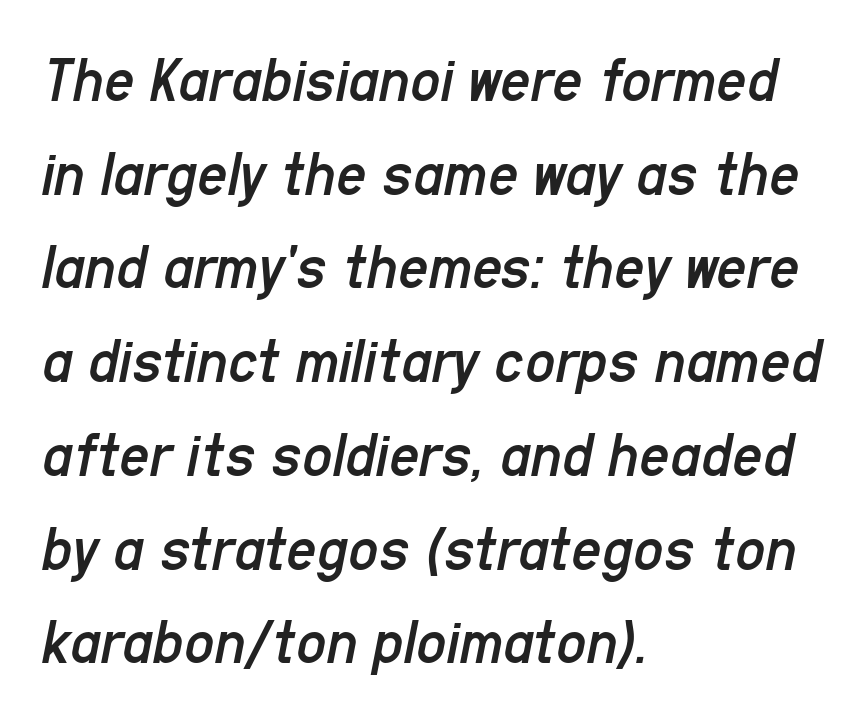
Each letter keeps its own natural width here, so spacing adapts to shape. Glyph-to-glyph distance matches everyday printed text. No chunkiness to these letters — they're not bold. The glyphs are unaccompanied by any horizontal stroke below them. There's an unmistakable incline to the writing here. The rendering anchors every line to the left-hand side.
